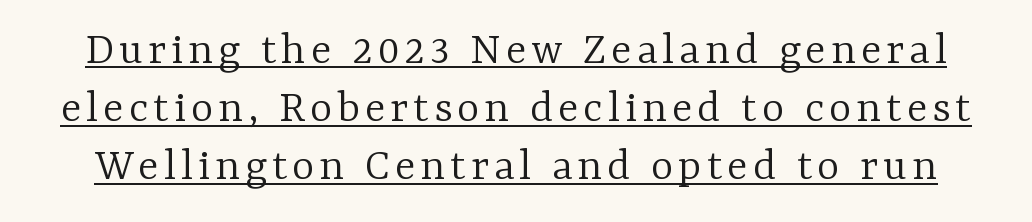
Q: Is the text bold? A: No.
Q: Is the text italic (slanted)? A: No, it is upright.
Q: Is the typeface a serif or a sans-serif typeface? A: Serif.
Q: Is the text underlined? A: Yes.
Q: Width (condensed, normal, or wide)? A: Normal.
Q: Stroke contrast? A: Low.
Q: x-height? A: Medium.
Q: Monospaced? A: No.
